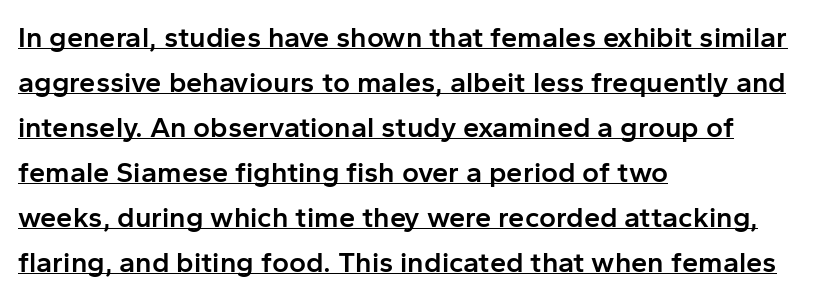
Q: Is the text bold? A: Semi-bold.
Q: Is the text italic (slanted)? A: No, it is upright.
Q: Is the typeface a serif or a sans-serif typeface? A: Sans-serif.
Q: Is the text underlined? A: Yes.
Q: How is the paragraph aligned? A: Left-aligned.
Q: Is the spacing between letters normal or unusually wide? A: Normal.
Q: Is the spacing between lines tight, normal or loose? A: Normal.
Q: Width (condensed, normal, or wide)? A: Normal.
Q: Stroke contrast? A: Low.
Q: x-height? A: Medium.
Q: Monospaced? A: No.
